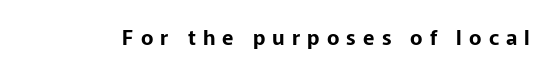
A bare baseline throughout the passage. Is the letter spacing exaggerated? Yes — the characters are pushed far apart. Does the lettering tilt? It doesn't — this is upright.
